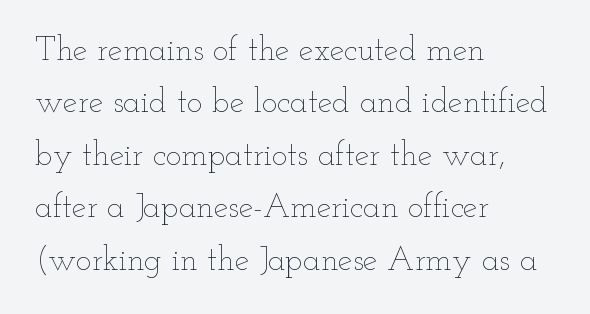
{"italic": "no", "bold": "no", "weight": "thin", "width": "wide", "stroke_contrast": "low", "x_height": "small", "monospaced": "no", "underline": "no", "align": "left", "line_spacing": "normal", "line_spacing_ratio": 1.59, "letter_spacing": "normal", "letter_spacing_em": 0.0, "glyph_px": 33}
